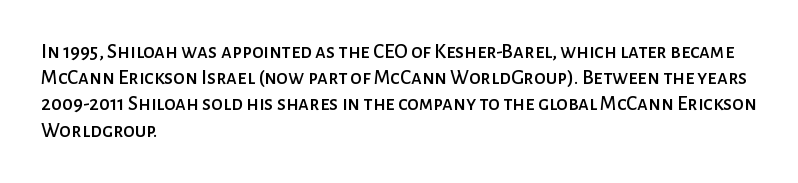
Q: Is the text italic (slanted)? A: No, it is upright.
Q: Is the text underlined? A: No.
Q: How is the paragraph aligned? A: Left-aligned.
Q: Is the spacing between letters normal or unusually wide? A: Normal.
Q: Is the spacing between lines tight, normal or loose? A: Normal.
